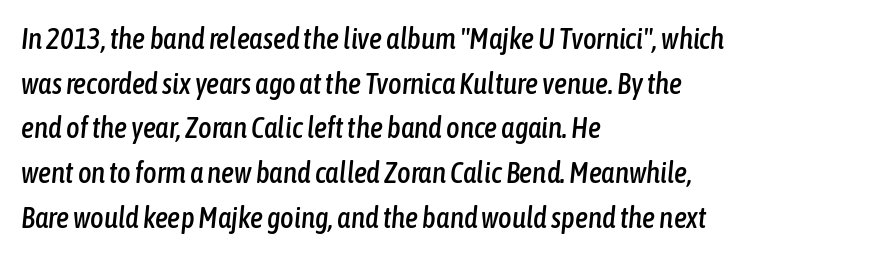
Q: Is the text italic (slanted)? A: Yes, it leans right by about 6 degrees.
Q: Is the text underlined? A: No.
Q: How is the paragraph aligned? A: Left-aligned.
Q: Is the spacing between letters normal or unusually wide? A: Normal.
Q: Is the spacing between lines tight, normal or loose? A: Normal.
Q: Width (condensed, normal, or wide)? A: Condensed.
Q: Stroke contrast? A: Low.
Q: x-height? A: Medium.
Q: Monospaced? A: No.
